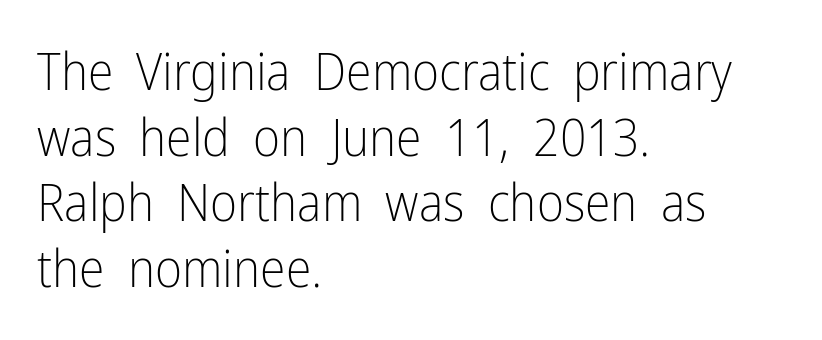
This sample keeps an unexceptional amount of space between lines. The letterforms sit at book weight or below. The passage shown is not underscored anywhere. Is there any slant? The stems are plumb. Nope, no serifs anywhere on these letters.
